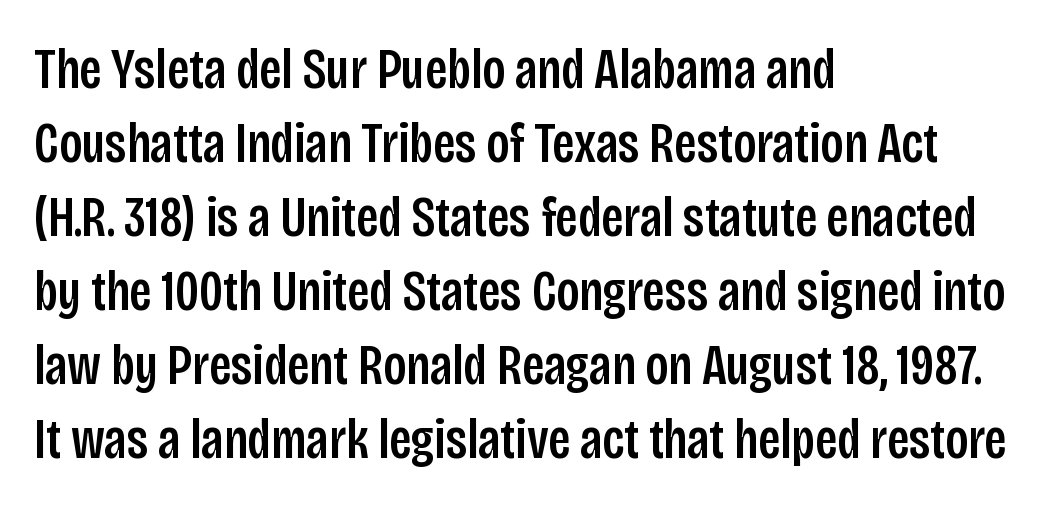
The image shows 57 px condensed sans-serif type, upright; set left-aligned, normal line spacing (1.3x), normal letter spacing, not underlined; low stroke contrast and a large x-height.
